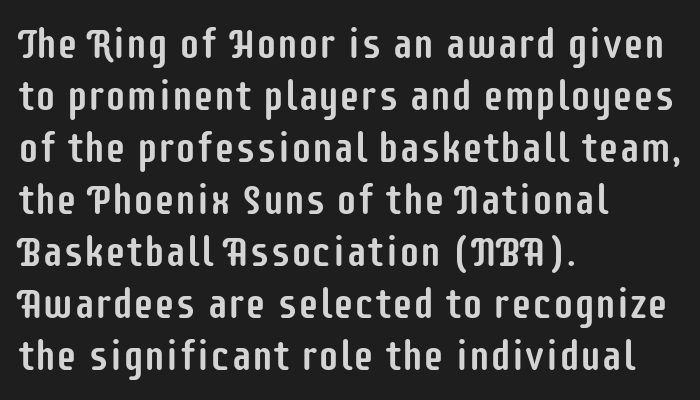
Any mark beneath the type? The region is blank. Caption: multi-line text, flush left, ragged right. Letterform terminals end flat and unadorned throughout the passage. The lettering stays uniformly vertical, giving the passage a roman look. Spacing verdict: proportional, widths tailored to each character.
